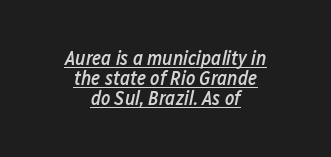
Is the letter spacing exaggerated? No — it looks like the ordinary default. Tightly led — the rows are bunched. If you drew a line through each stem, it would be angled. This sample is center-justified, so both line endings float freely.
